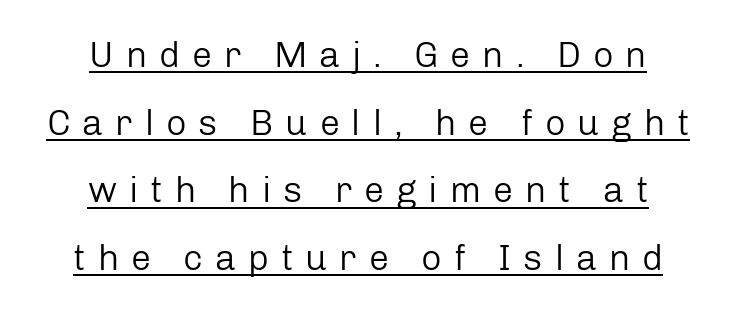
Q: Is the text bold? A: No.
Q: Is the text italic (slanted)? A: No, it is upright.
Q: Is the typeface a serif or a sans-serif typeface? A: Sans-serif.
Q: Is the text underlined? A: Yes.
Q: How is the paragraph aligned? A: Centered.
Q: Is the spacing between letters normal or unusually wide? A: Unusually wide.
Q: Width (condensed, normal, or wide)? A: Normal.
Q: Stroke contrast? A: Low.
Q: x-height? A: Medium.
Q: Monospaced? A: No.
